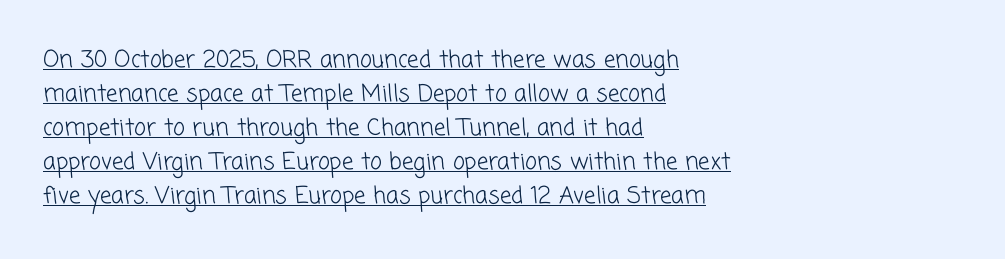
{"bold": "no", "underline": "yes", "align": "left", "line_spacing": "normal", "line_spacing_ratio": 1.48, "letter_spacing": "normal", "letter_spacing_em": 0.0, "glyph_px": 23}
